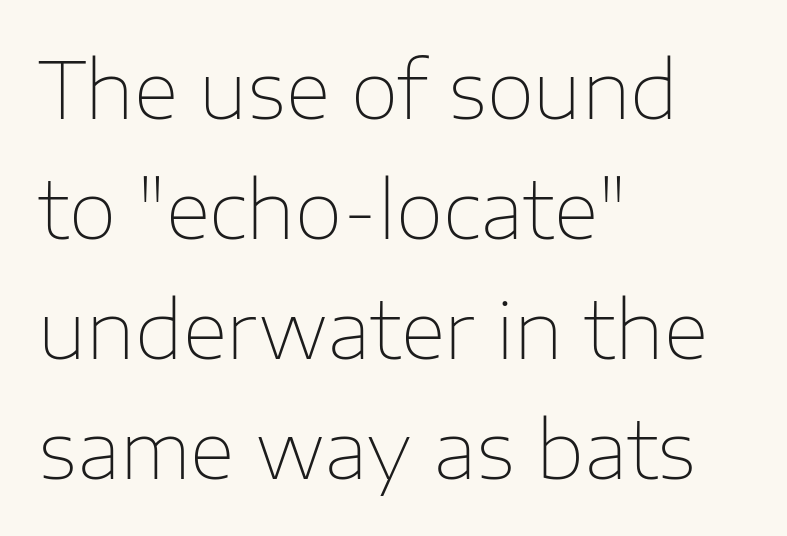
Q: Is the text bold? A: No.
Q: Is the text italic (slanted)? A: No, it is upright.
Q: Is the typeface a serif or a sans-serif typeface? A: Sans-serif.
Q: Is the text underlined? A: No.
Q: How is the paragraph aligned? A: Left-aligned.
Q: Is the spacing between letters normal or unusually wide? A: Normal.
Q: Is the spacing between lines tight, normal or loose? A: Normal.
Q: Width (condensed, normal, or wide)? A: Normal.
Q: Stroke contrast? A: Low.
Q: x-height? A: Medium.
Q: Monospaced? A: No.
